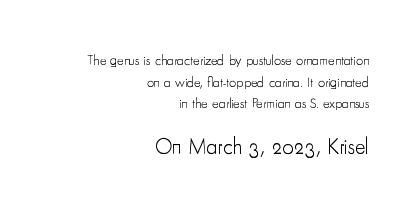
{"italic": "no", "bold": "no", "underline": "no", "align": "right", "line_spacing": "normal", "line_spacing_ratio": 1.54, "letter_spacing": "normal", "letter_spacing_em": 0.0, "larger_block": "second", "size_ratio": 1.57, "glyph_px": 22}
